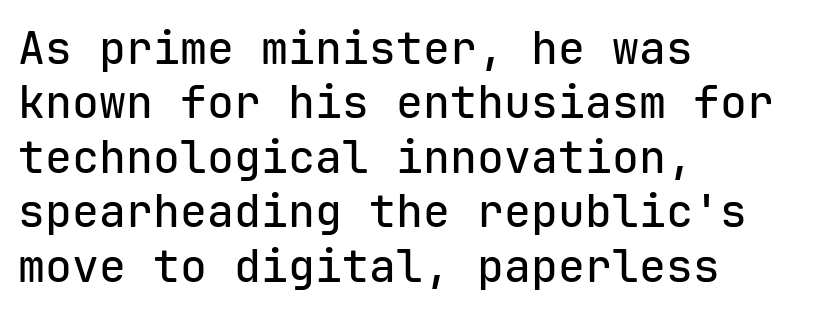
Q: Is the text italic (slanted)? A: No, it is upright.
Q: Is the typeface a serif or a sans-serif typeface? A: Sans-serif.
Q: Is the text underlined? A: No.
Q: How is the paragraph aligned? A: Left-aligned.
Q: Is the spacing between letters normal or unusually wide? A: Normal.
Q: Width (condensed, normal, or wide)? A: Normal.
Q: Stroke contrast? A: Low.
Q: x-height? A: Medium.
Q: Monospaced? A: Yes.
